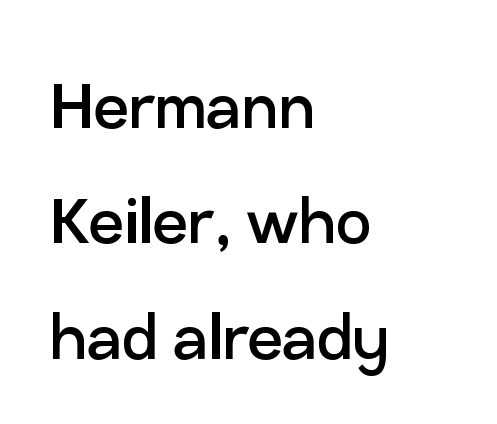
{"serif": "no", "italic": "no", "bold": "no", "weight": "regular", "width": "normal", "stroke_contrast": "low", "x_height": "medium", "monospaced": "no", "underline": "no", "align": "left", "line_spacing": "normal", "line_spacing_ratio": 1.48, "letter_spacing": "normal", "letter_spacing_em": 0.0, "glyph_px": 78}
